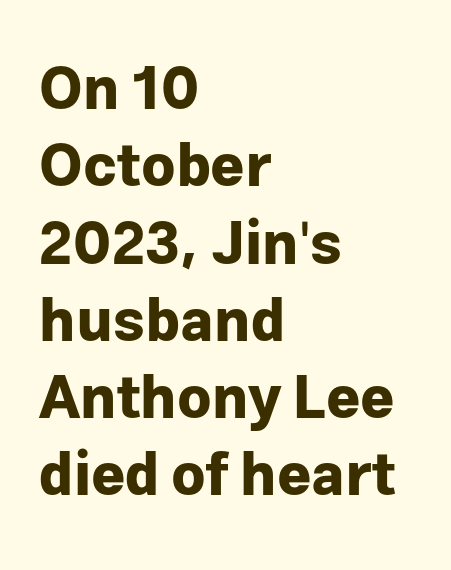
{"serif": "no", "italic": "no", "bold": "yes", "weight": "bold", "width": "normal", "stroke_contrast": "low", "x_height": "medium", "monospaced": "no", "underline": "no", "align": "left", "line_spacing": "normal", "line_spacing_ratio": 1.31, "letter_spacing": "normal", "letter_spacing_em": 0.0, "glyph_px": 59}
